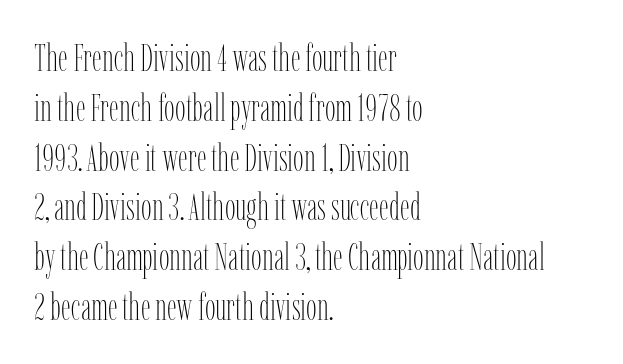
Q: Is the text bold? A: No.
Q: Is the text italic (slanted)? A: No, it is upright.
Q: Is the text underlined? A: No.
Q: How is the paragraph aligned? A: Left-aligned.
Q: Is the spacing between letters normal or unusually wide? A: Normal.
Q: Is the spacing between lines tight, normal or loose? A: Normal.
Q: Width (condensed, normal, or wide)? A: Condensed.
Q: Stroke contrast? A: Low.
Q: x-height? A: Medium.
Q: Monospaced? A: No.
